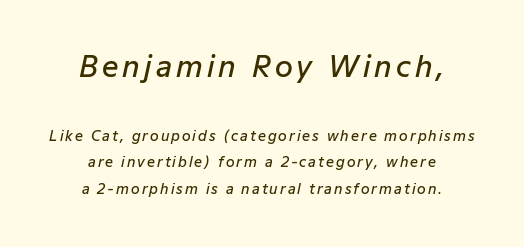
The image shows 29 px semibold type, italic (leaning right); set centered, loose line spacing (1.91x), not underlined; the first (top) block is 2.07x larger; low stroke contrast and a medium x-height.
